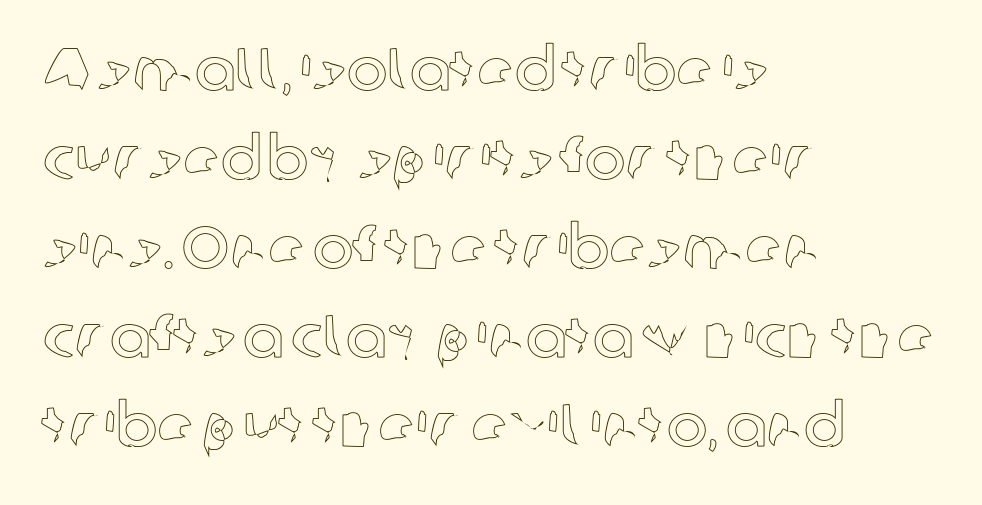
The image shows 61 px text type, upright; set left-aligned, normal line spacing (1.46x), normal letter spacing, not underlined; a medium x-height.
